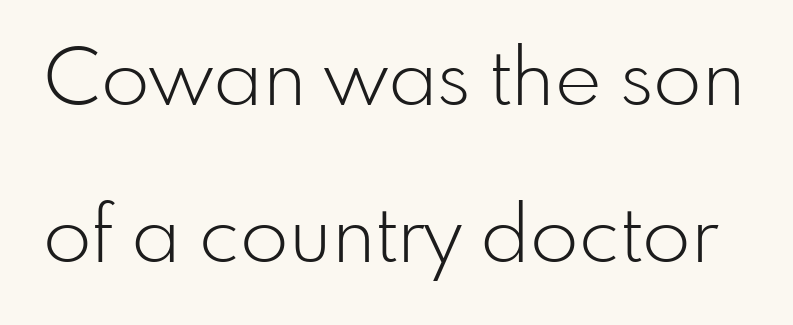
A light-to-regular cut is what we see here. The glyphs are unaccompanied by any horizontal stroke below them. This sample trades compactness for vertical openness between lines. Standard letterfit; no display-style spreading of the glyphs.
